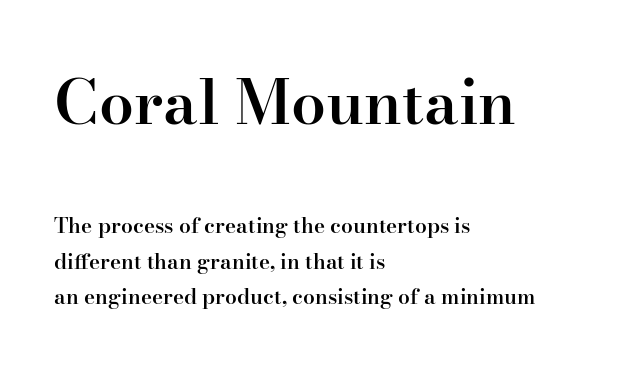
{"serif": "yes", "italic": "no", "bold": "semi", "weight": "semibold", "width": "normal", "stroke_contrast": "high", "x_height": "small", "monospaced": "no", "underline": "no", "align": "left", "line_spacing": "normal", "line_spacing_ratio": 1.7, "letter_spacing": "normal", "letter_spacing_em": 0.0, "larger_block": "first", "size_ratio": 2.95, "glyph_px": 62}
